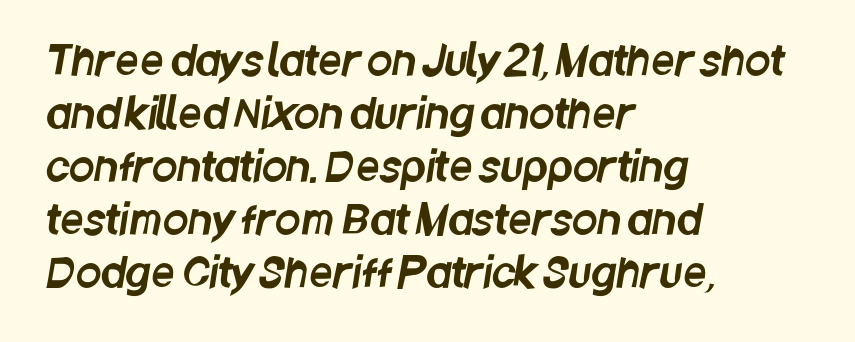
Q: Is the typeface a serif or a sans-serif typeface? A: Sans-serif.
Q: Is the text underlined? A: No.
Q: How is the paragraph aligned? A: Left-aligned.
Q: Is the spacing between letters normal or unusually wide? A: Normal.
Q: Is the spacing between lines tight, normal or loose? A: Normal.
Q: Width (condensed, normal, or wide)? A: Condensed.
Q: Stroke contrast? A: Low.
Q: x-height? A: Large.
Q: Monospaced? A: No.
